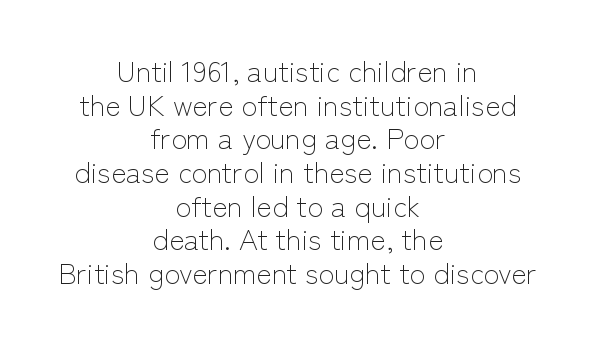
The image shows 29 px light sans-serif type, upright; set centered, line spacing 1.16x, normal letter spacing, not underlined; low stroke contrast and a medium x-height.
